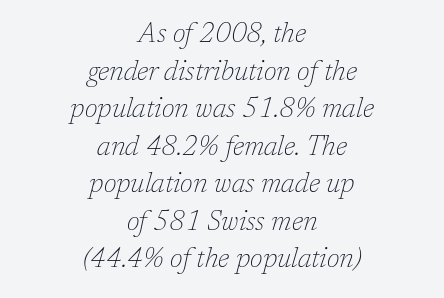
The image shows 27 px text type, italic (leaning right); set centered, normal line spacing (1.39x), normal letter spacing, not underlined.
